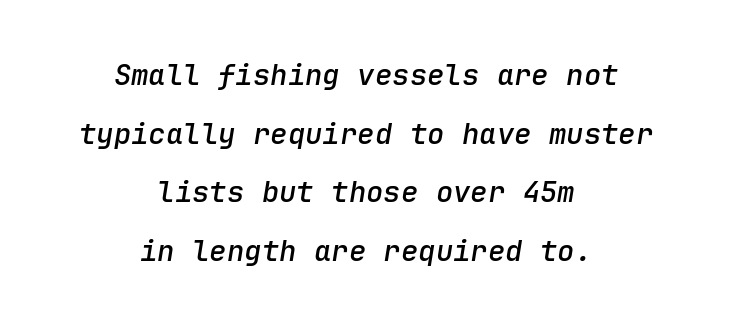
Each word holds together tightly as a unit, with standard inter-letter gaps. Each line is balanced around a shared central axis. Is this a fixed-width face? Yes — each glyph sits in an identical cell. Quick note: italic. Compared with an ordinary text face, these strokes are moderately heavier — a semibold.
